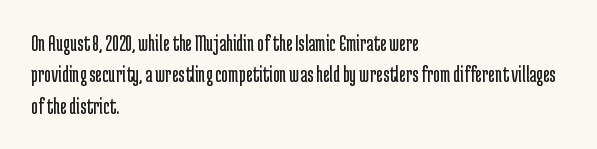
One glance says typical: line gaps are just what's usual. What stands out about the letter spacing? Nothing — it is the standard amount. This reads as an unemphasized weight, regular at the heaviest. The text block is weighted toward the left margin, trailing off unevenly rightward. Descender tails drop into unmarked territory. The specimen reads as upright at a glance.
